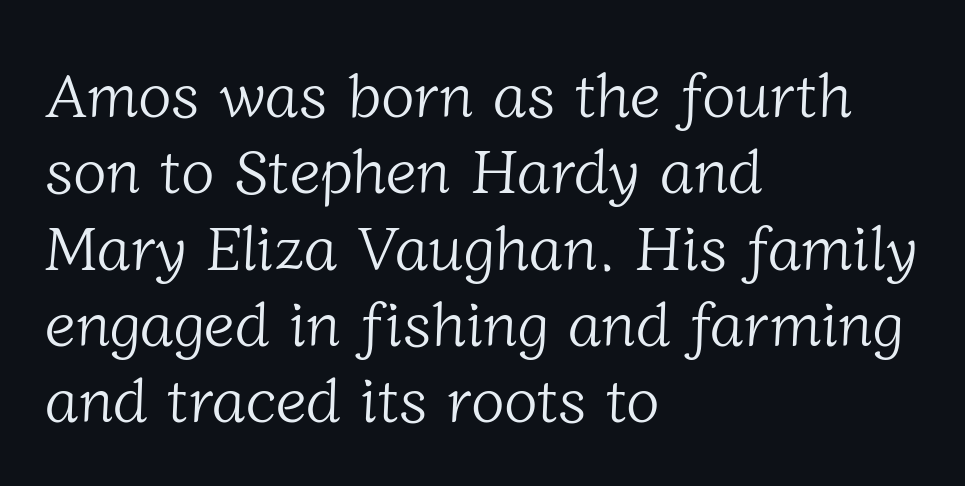
The image shows 62 px light serif type; set left-aligned, line spacing 1.23x, normal letter spacing, not underlined; low stroke contrast and a medium x-height.
